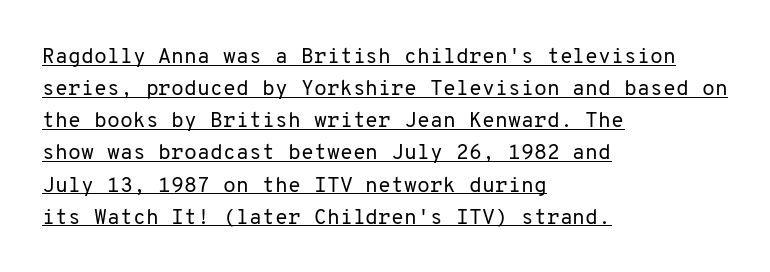
Q: Is the text bold? A: No.
Q: Is the text italic (slanted)? A: No, it is upright.
Q: Is the text underlined? A: Yes.
Q: How is the paragraph aligned? A: Left-aligned.
Q: Is the spacing between letters normal or unusually wide? A: Normal.
Q: Is the spacing between lines tight, normal or loose? A: Normal.
